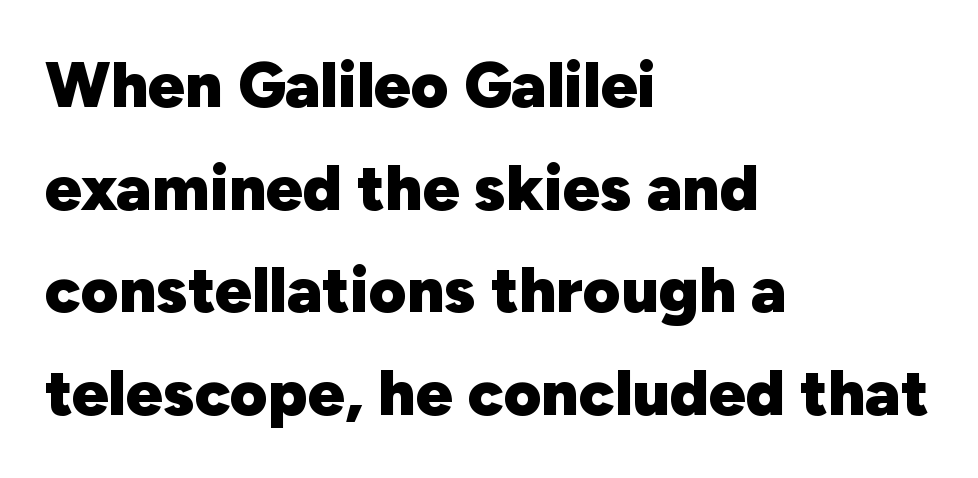
Q: Is the text bold? A: Yes.
Q: Is the text italic (slanted)? A: No, it is upright.
Q: Is the typeface a serif or a sans-serif typeface? A: Sans-serif.
Q: Is the text underlined? A: No.
Q: How is the paragraph aligned? A: Left-aligned.
Q: Is the spacing between letters normal or unusually wide? A: Normal.
Q: Is the spacing between lines tight, normal or loose? A: Normal.
Q: Width (condensed, normal, or wide)? A: Normal.
Q: Stroke contrast? A: Low.
Q: x-height? A: Medium.
Q: Monospaced? A: No.
